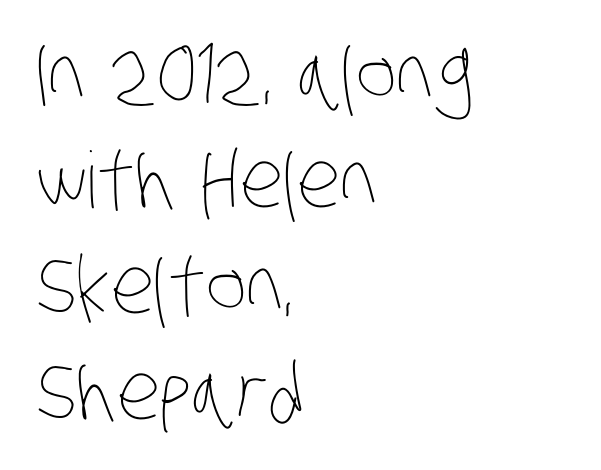
The image shows 78 px thin, condensed type; set left-aligned, normal line spacing (1.36x), normal letter spacing, not underlined; low stroke contrast and a large x-height.
